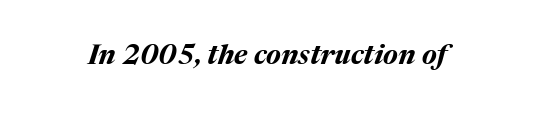
Q: Is the text bold? A: Yes.
Q: Is the text italic (slanted)? A: Yes, it leans right by about 17 degrees.
Q: Is the text underlined? A: No.
Q: Is the spacing between letters normal or unusually wide? A: Normal.
Q: Width (condensed, normal, or wide)? A: Normal.
Q: Stroke contrast? A: Medium.
Q: x-height? A: Medium.
Q: Monospaced? A: No.
